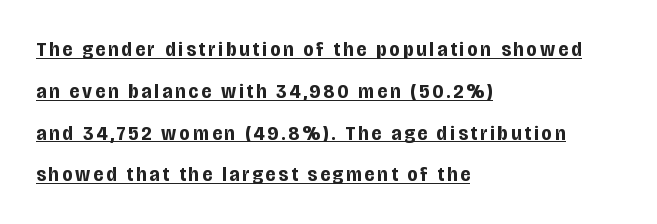
{"italic": "no", "bold": "yes", "underline": "yes", "align": "left", "line_spacing": "loose", "line_spacing_ratio": 1.99, "glyph_px": 21}
